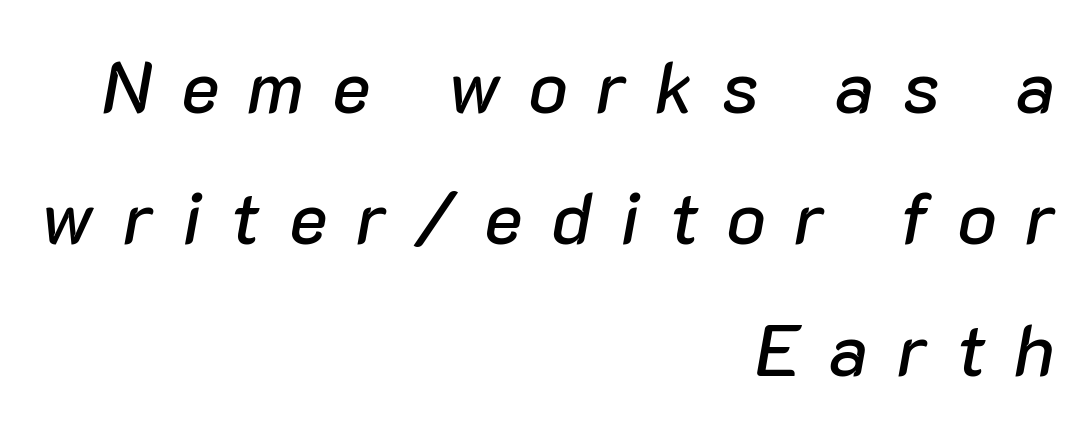
{"italic": "yes", "lean": "right", "slant_degrees": 10, "width": "normal", "stroke_contrast": "low", "x_height": "medium", "monospaced": "no", "underline": "no", "align": "right", "line_spacing_ratio": 1.8, "letter_spacing": "wide", "letter_spacing_em": 0.39, "glyph_px": 73}
